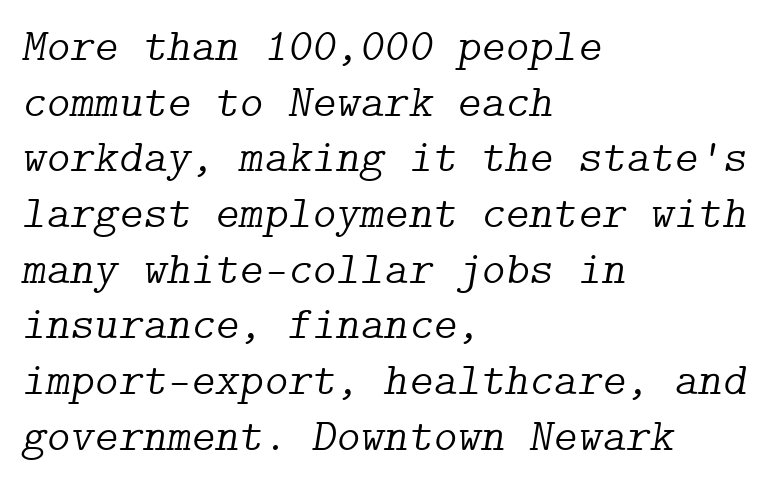
The image shows 46 px light serif type, italic (leaning right); set left-aligned, line spacing 1.21x, normal letter spacing, not underlined; low stroke contrast and a medium x-height.
